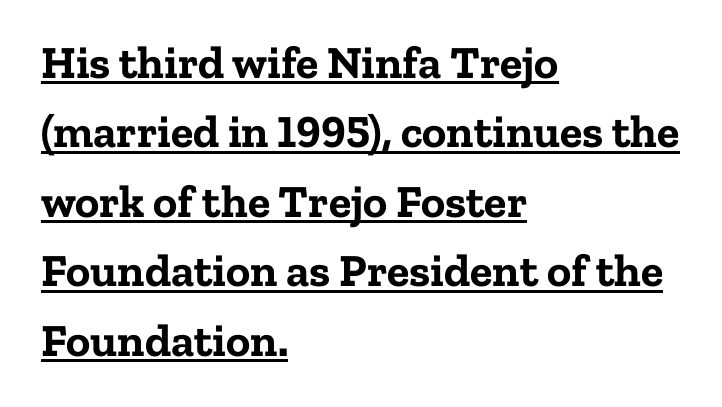
{"serif": "yes", "italic": "no", "bold": "yes", "weight": "bold", "width": "normal", "stroke_contrast": "low", "x_height": "medium", "monospaced": "no", "underline": "yes", "align": "left", "line_spacing": "normal", "line_spacing_ratio": 1.51, "letter_spacing": "normal", "letter_spacing_em": 0.0, "glyph_px": 46}
